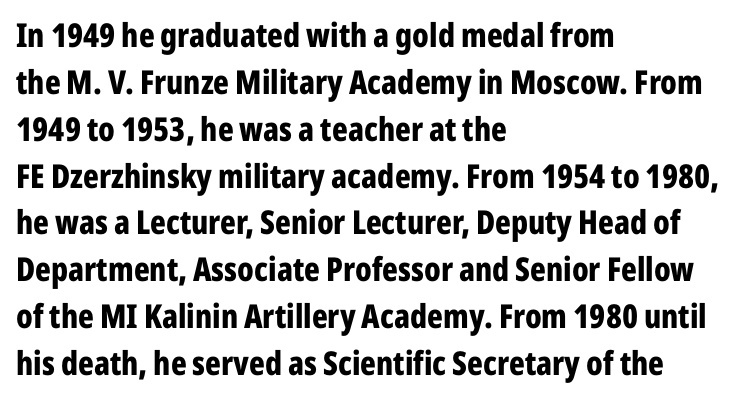
Regular leading. The typesetting leans heavy: a genuine bold. Rendered with straight, roman letterforms. The designer went with a sans here, leaving each stem footless.
